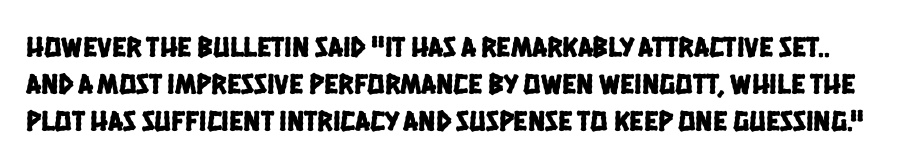
Q: Is the typeface a serif or a sans-serif typeface? A: Sans-serif.
Q: Is the text underlined? A: No.
Q: Is the spacing between letters normal or unusually wide? A: Normal.
Q: Is the spacing between lines tight, normal or loose? A: Normal.
Q: Width (condensed, normal, or wide)? A: Condensed.
Q: Stroke contrast? A: Low.
Q: x-height? A: Large.
Q: Monospaced? A: No.
